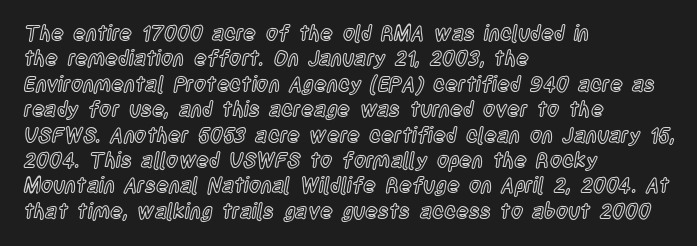
Q: Is the text italic (slanted)? A: Yes.
Q: Is the text underlined? A: No.
Q: How is the paragraph aligned? A: Left-aligned.
Q: Is the spacing between letters normal or unusually wide? A: Normal.
